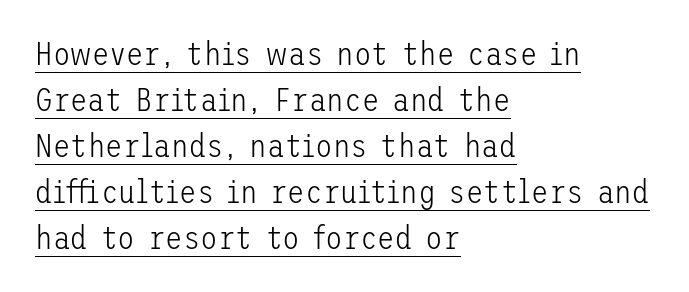
Horizontal bands of white between lines are of average thickness. The text block is weighted toward the left margin, trailing off unevenly rightward. The font family rendered here belongs to the sans-serif group. The face looks like a standard text weight, possibly lighter.
